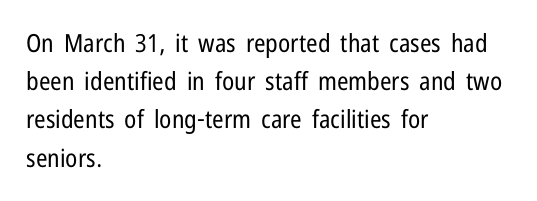
The glyphs are unaccompanied by any horizontal stroke below them. Posture: vertical. These lines keep a tight, regular rhythm from letter to letter. Interline gaps are of average width in this sample. The paragraph shown leans on its left margin.
